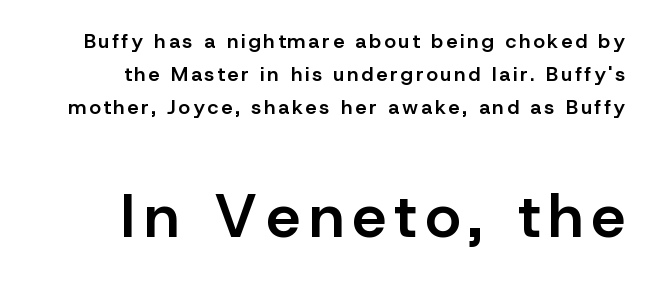
Q: Is the text bold? A: Semi-bold.
Q: Is the text italic (slanted)? A: No, it is upright.
Q: Is the typeface a serif or a sans-serif typeface? A: Sans-serif.
Q: Is the text underlined? A: No.
Q: How is the paragraph aligned? A: Right-aligned.
Q: Is the spacing between lines tight, normal or loose? A: Normal.
Q: Which block of text is set in a larger size, the first (top) or the second (bottom)? A: The second (bottom) one.
Q: Width (condensed, normal, or wide)? A: Normal.
Q: Stroke contrast? A: Low.
Q: x-height? A: Medium.
Q: Monospaced? A: No.
